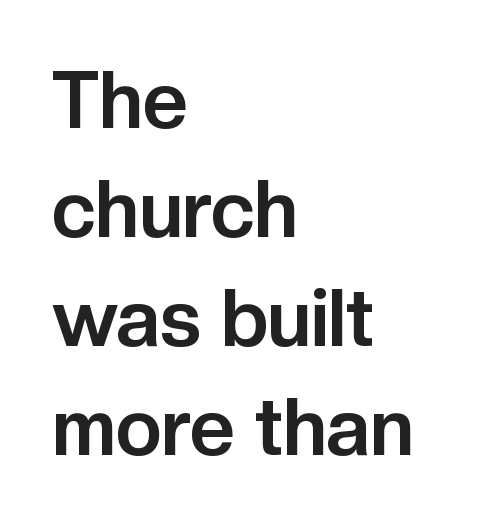
In terms of weight, the rendering is a true, heavy bold. Bare-footed words on every line. Font category for this specimen: sans-serif. Evenly set lines give the paragraph a standard silhouette.
